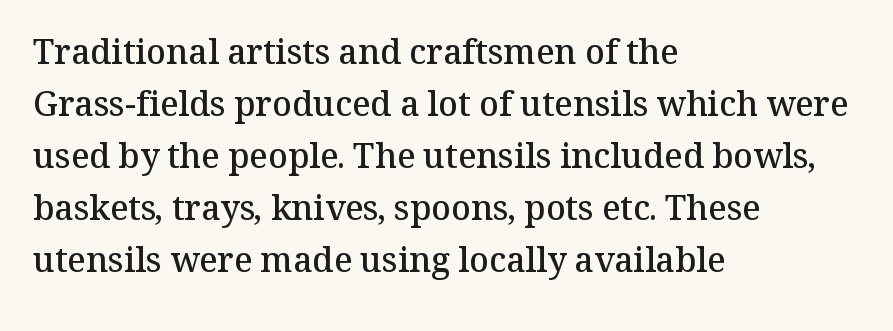
{"serif": "yes", "italic": "no", "bold": "semi", "weight": "semibold", "width": "normal", "stroke_contrast": "medium", "x_height": "medium", "monospaced": "no", "underline": "no", "align": "left", "line_spacing": "normal", "line_spacing_ratio": 1.53, "letter_spacing": "normal", "letter_spacing_em": 0.0, "glyph_px": 34}
